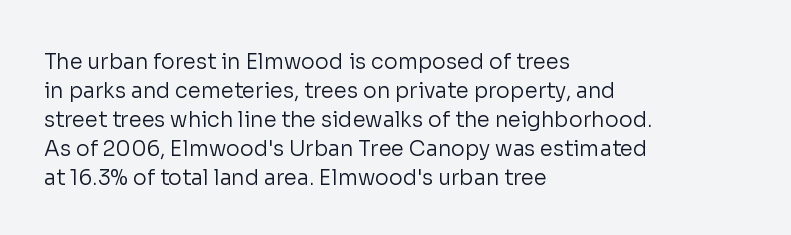
Q: Is the text bold? A: No.
Q: Is the text italic (slanted)? A: No, it is upright.
Q: Is the text underlined? A: No.
Q: How is the paragraph aligned? A: Left-aligned.
Q: Is the spacing between letters normal or unusually wide? A: Normal.
Q: Is the spacing between lines tight, normal or loose? A: Normal.
